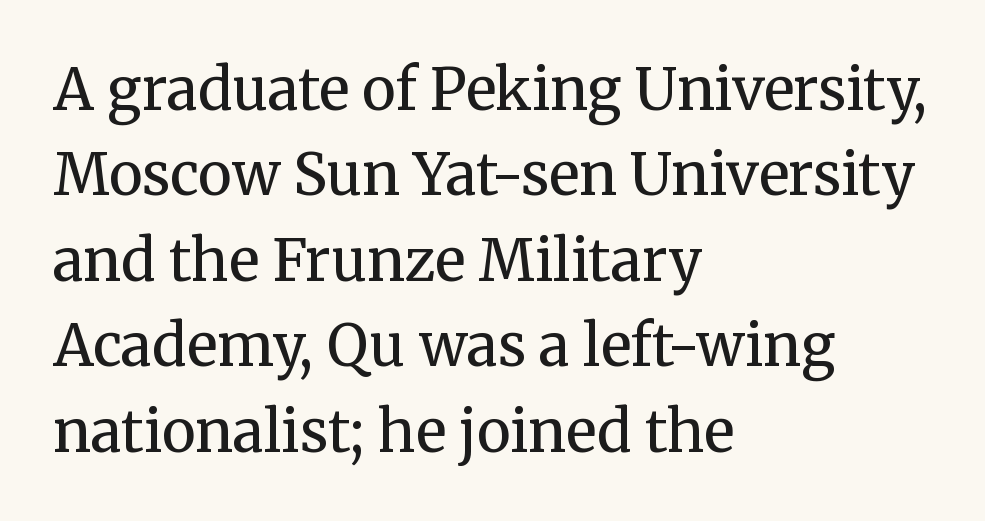
The passage is arranged the way most books set body copy — flush left. The letters sit at their default tracking, neither squeezed nor spread. Think of a printed novel: that variable character pitch is what you see here. This rendering employs a face with finishing strokes, i.e., a serif.
